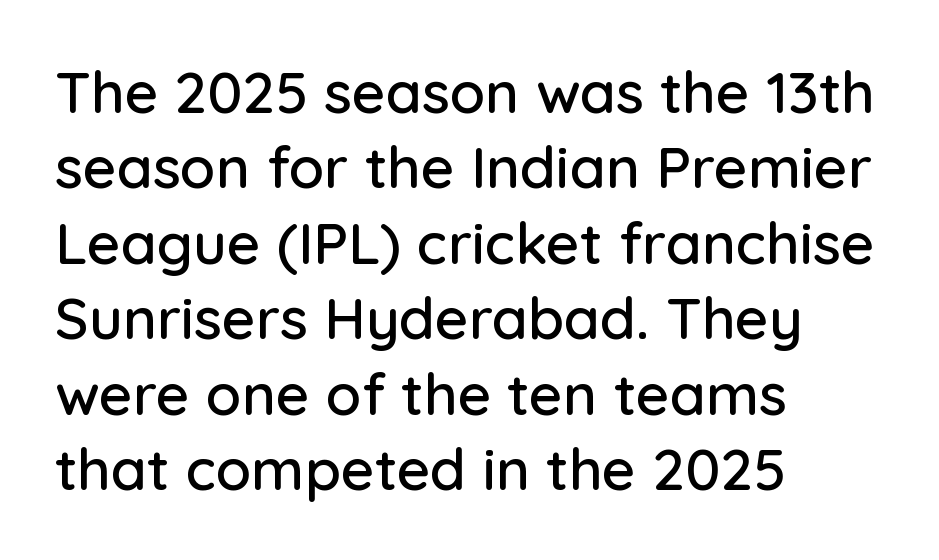
{"serif": "no", "italic": "no", "width": "normal", "stroke_contrast": "low", "x_height": "medium", "monospaced": "no", "underline": "no", "align": "left", "line_spacing": "normal", "line_spacing_ratio": 1.3, "letter_spacing": "normal", "letter_spacing_em": 0.0, "glyph_px": 58}
